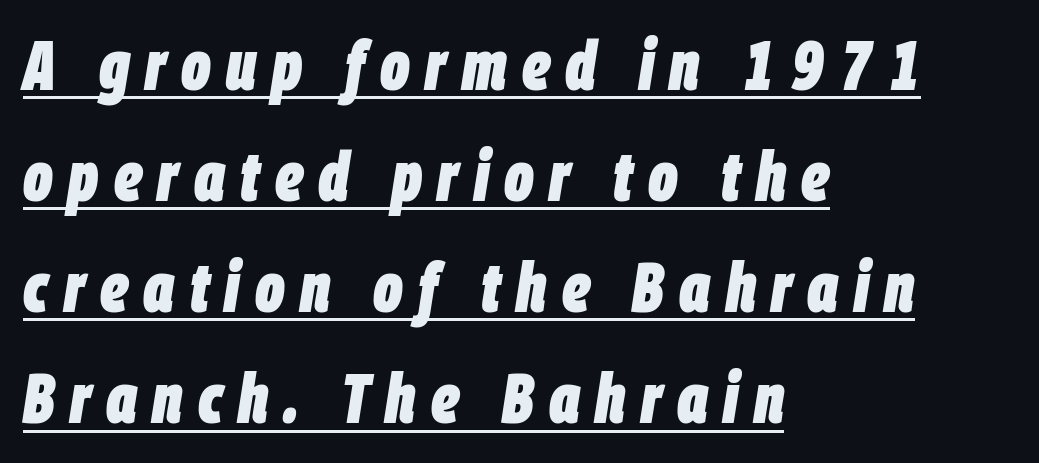
Q: Is the text bold? A: Yes.
Q: Is the text italic (slanted)? A: Yes, it leans right by about 9 degrees.
Q: Is the text underlined? A: Yes.
Q: How is the paragraph aligned? A: Left-aligned.
Q: Is the spacing between letters normal or unusually wide? A: Unusually wide.
Q: Is the spacing between lines tight, normal or loose? A: Normal.
Q: Width (condensed, normal, or wide)? A: Condensed.
Q: Stroke contrast? A: Low.
Q: x-height? A: Large.
Q: Monospaced? A: No.
